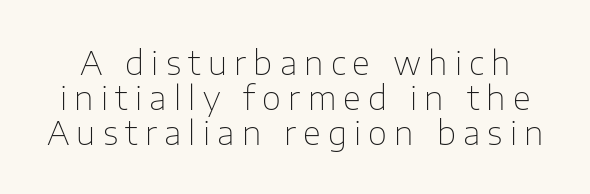
The image shows 33 px thin sans-serif type, upright; set tight line spacing (1.06x), unusually wide letter spacing (+0.22 em), not underlined; low stroke contrast and a medium x-height.
